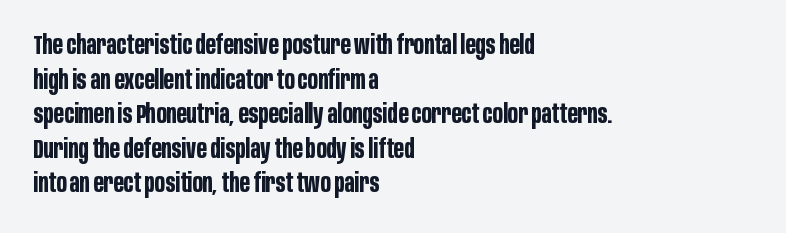
{"italic": "no", "bold": "yes", "underline": "no", "align": "left", "line_spacing": "normal", "line_spacing_ratio": 1.33, "letter_spacing": "normal", "letter_spacing_em": 0.0, "glyph_px": 26}
